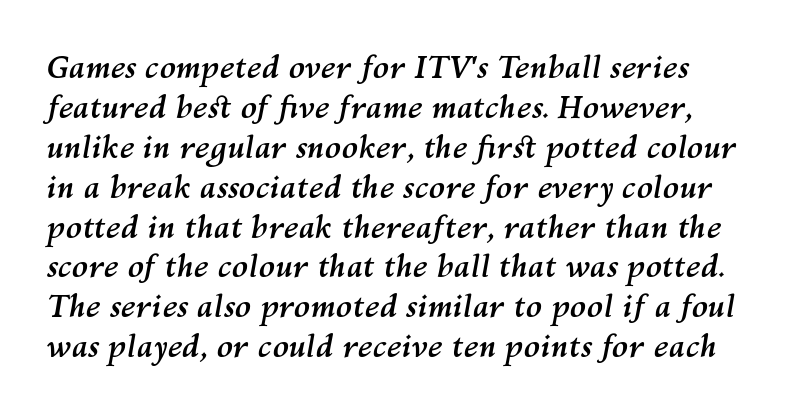
{"italic": "yes", "lean": "right", "slant_degrees": 10, "bold": "yes", "weight": "semibold", "width": "normal", "stroke_contrast": "medium", "x_height": "medium", "monospaced": "no", "underline": "no", "line_spacing": "normal", "line_spacing_ratio": 1.33, "letter_spacing": "normal", "letter_spacing_em": 0.0, "glyph_px": 30}
